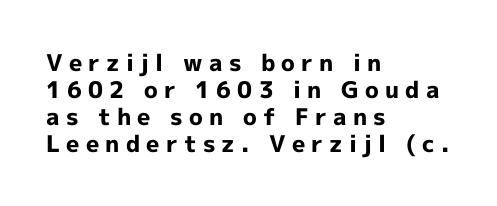
{"italic": "no", "bold": "yes", "underline": "no", "align": "left", "line_spacing_ratio": 1.17, "letter_spacing": "wide", "letter_spacing_em": 0.27, "glyph_px": 23}
